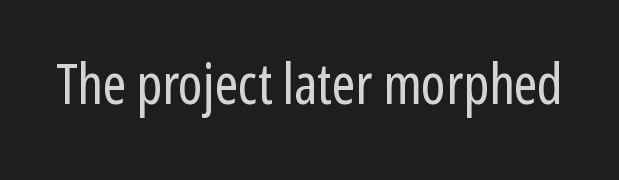
The image shows 56 px regular-weight, condensed sans-serif type, upright; set normal letter spacing, not underlined; low stroke contrast and a medium x-height.
